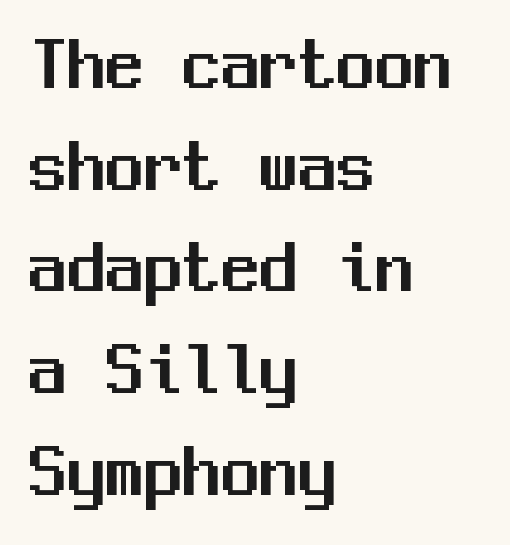
Q: Is the text italic (slanted)? A: No, it is upright.
Q: Is the typeface a serif or a sans-serif typeface? A: Sans-serif.
Q: Is the text underlined? A: No.
Q: How is the paragraph aligned? A: Left-aligned.
Q: Is the spacing between letters normal or unusually wide? A: Normal.
Q: Is the spacing between lines tight, normal or loose? A: Normal.
Q: Width (condensed, normal, or wide)? A: Normal.
Q: Stroke contrast? A: Medium.
Q: x-height? A: Medium.
Q: Monospaced? A: Yes.
